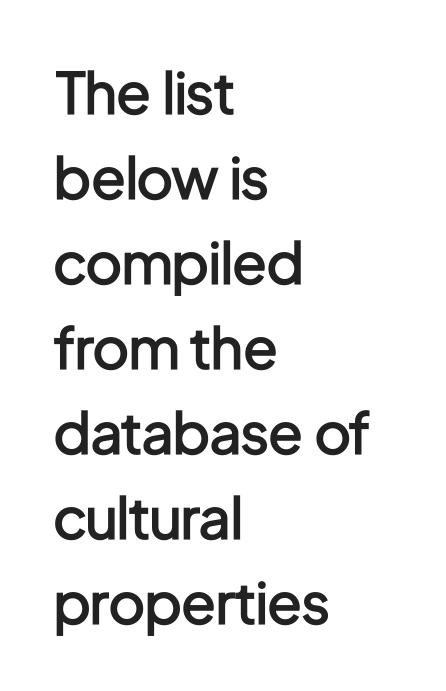
{"serif": "no", "italic": "no", "bold": "semi", "weight": "semibold", "width": "condensed", "stroke_contrast": "low", "x_height": "medium", "monospaced": "no", "underline": "no", "align": "left", "line_spacing": "normal", "line_spacing_ratio": 1.49, "letter_spacing": "normal", "letter_spacing_em": 0.0, "glyph_px": 57}
